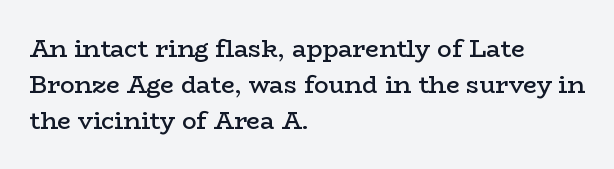
{"italic": "no", "bold": "semi", "underline": "no", "align": "left", "line_spacing": "normal", "line_spacing_ratio": 1.5, "letter_spacing": "normal", "letter_spacing_em": 0.0, "glyph_px": 24}
